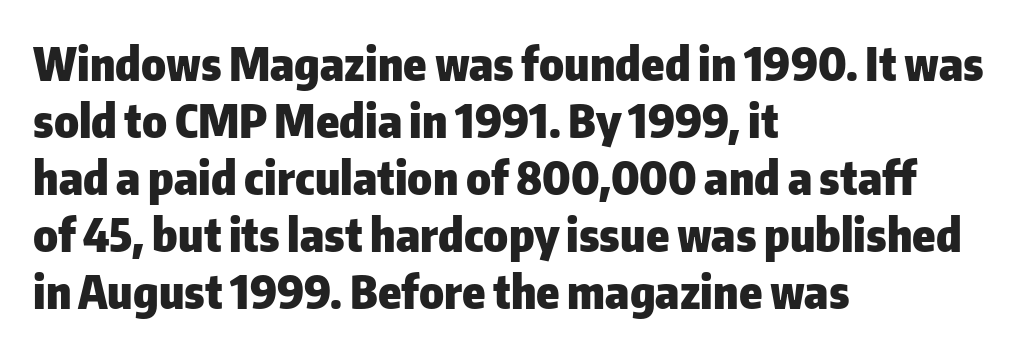
{"serif": "no", "italic": "no", "bold": "yes", "weight": "heavy", "width": "normal", "stroke_contrast": "low", "x_height": "medium", "monospaced": "no", "underline": "no", "align": "left", "line_spacing_ratio": 1.24, "letter_spacing": "normal", "letter_spacing_em": 0.0, "glyph_px": 46}
